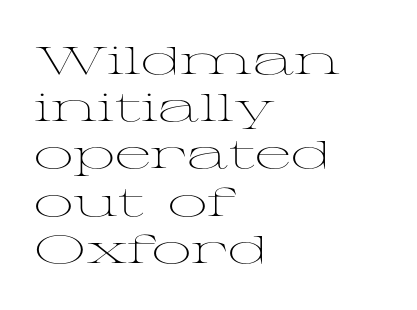
{"serif": "yes", "italic": "no", "bold": "no", "weight": "light", "width": "wide", "stroke_contrast": "medium", "x_height": "medium", "monospaced": "no", "underline": "no", "align": "left", "line_spacing_ratio": 1.21, "letter_spacing": "normal", "letter_spacing_em": 0.0, "glyph_px": 39}
